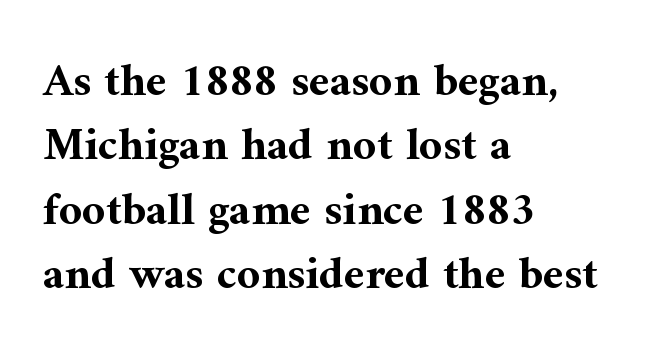
Spacing between characters is what you'd get straight out of the box. A clean baseline with only descenders dipping below it. The compositor pushed each line to the left boundary. These lines sit exactly where default settings would place them. The letters stand straight up with perfectly vertical stems.
